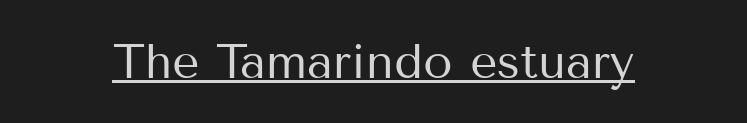
The image shows 48 px regular-weight sans-serif type, upright; set normal letter spacing, underlined; medium stroke contrast and a medium x-height.
